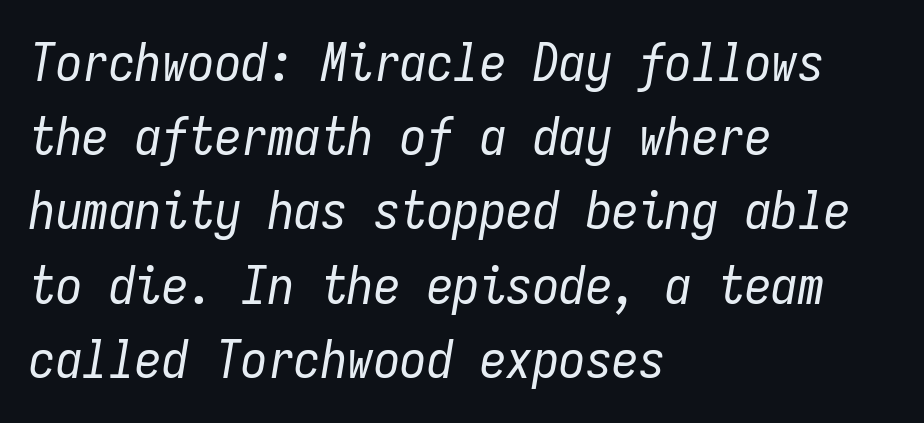
Q: Is the text bold? A: No.
Q: Is the text italic (slanted)? A: Yes, it leans right by about 9 degrees.
Q: Is the text underlined? A: No.
Q: How is the paragraph aligned? A: Left-aligned.
Q: Is the spacing between letters normal or unusually wide? A: Normal.
Q: Is the spacing between lines tight, normal or loose? A: Normal.
Q: Width (condensed, normal, or wide)? A: Condensed.
Q: Stroke contrast? A: Low.
Q: x-height? A: Medium.
Q: Monospaced? A: Yes.
